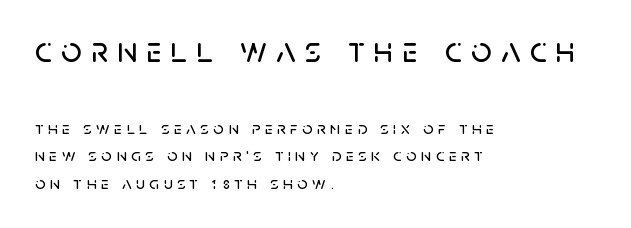
Q: Is the text italic (slanted)? A: No, it is upright.
Q: Is the typeface a serif or a sans-serif typeface? A: Sans-serif.
Q: Is the text underlined? A: No.
Q: How is the paragraph aligned? A: Left-aligned.
Q: Is the spacing between letters normal or unusually wide? A: Unusually wide.
Q: Is the spacing between lines tight, normal or loose? A: Normal.
Q: Which block of text is set in a larger size, the first (top) or the second (bottom)? A: The first (top) one.
Q: Width (condensed, normal, or wide)? A: Normal.
Q: Stroke contrast? A: Low.
Q: x-height? A: Large.
Q: Monospaced? A: No.
